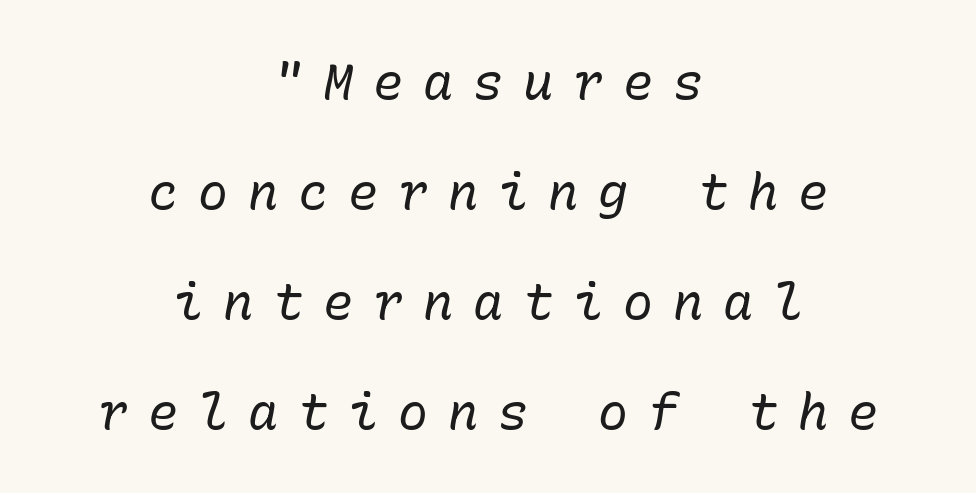
The image shows 50 px regular-weight type, italic (leaning right), monospaced; set centered, loose line spacing (2.2x), unusually wide letter spacing (+0.4 em), not underlined; low stroke contrast and a medium x-height.
